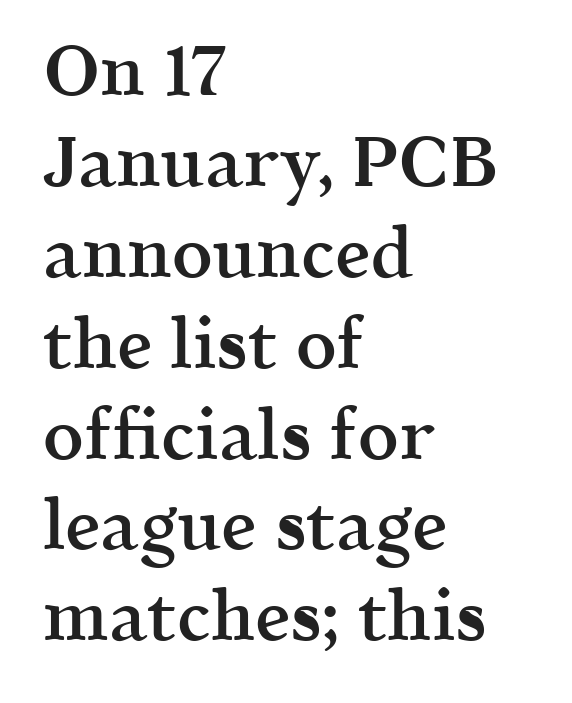
The image shows 71 px semibold serif type, upright; set left-aligned, normal line spacing (1.28x), normal letter spacing, not underlined; a medium x-height.
